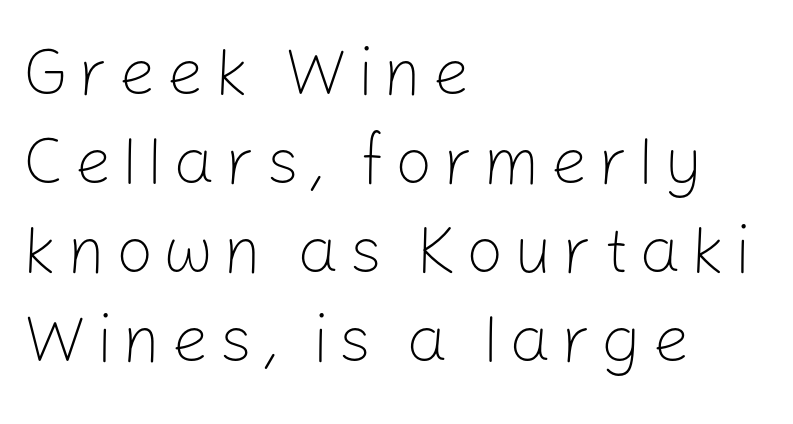
Q: Is the text bold? A: No.
Q: Is the text italic (slanted)? A: No, it is upright.
Q: Is the typeface a serif or a sans-serif typeface? A: Sans-serif.
Q: Is the text underlined? A: No.
Q: How is the paragraph aligned? A: Left-aligned.
Q: Is the spacing between lines tight, normal or loose? A: Normal.
Q: Width (condensed, normal, or wide)? A: Normal.
Q: Stroke contrast? A: Low.
Q: x-height? A: Medium.
Q: Monospaced? A: No.
